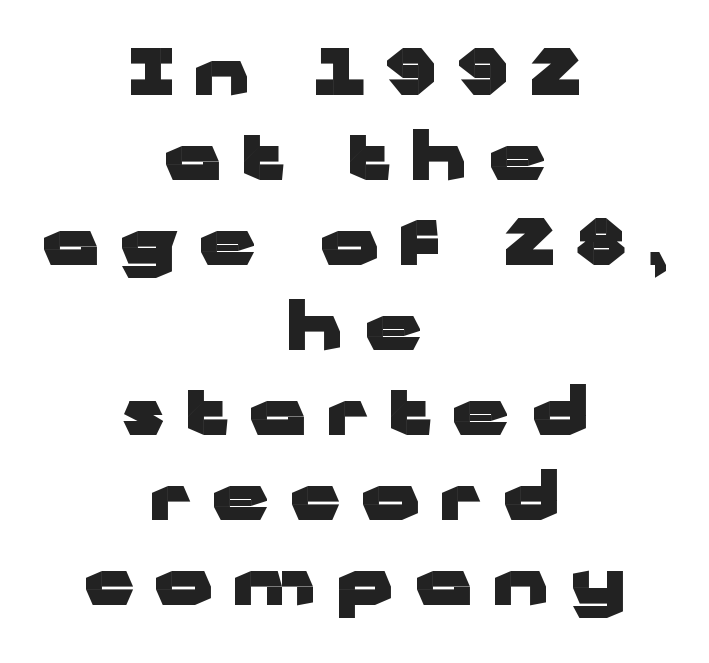
The image shows 63 px heavy, wide sans-serif type, upright; set centered, normal line spacing (1.35x), unusually wide letter spacing (+0.34 em), not underlined; low stroke contrast and a medium x-height.
